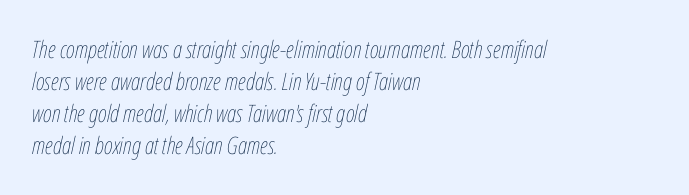
{"italic": "yes", "lean": "right", "slant_degrees": 12, "bold": "no", "underline": "no", "align": "left", "line_spacing": "normal", "line_spacing_ratio": 1.34, "letter_spacing": "normal", "letter_spacing_em": 0.0, "glyph_px": 24}
